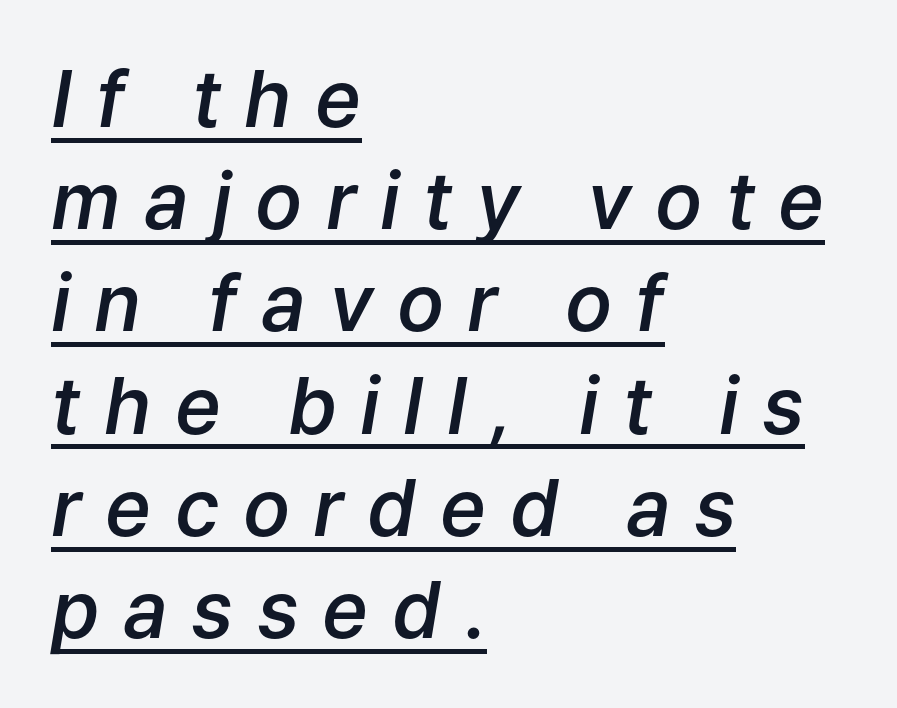
Q: Is the text bold? A: Semi-bold.
Q: Is the text italic (slanted)? A: Yes, it leans right by about 9 degrees.
Q: Is the text underlined? A: Yes.
Q: How is the paragraph aligned? A: Left-aligned.
Q: Is the spacing between letters normal or unusually wide? A: Unusually wide.
Q: Is the spacing between lines tight, normal or loose? A: Normal.
Q: Width (condensed, normal, or wide)? A: Normal.
Q: Stroke contrast? A: Low.
Q: x-height? A: Medium.
Q: Monospaced? A: No.
